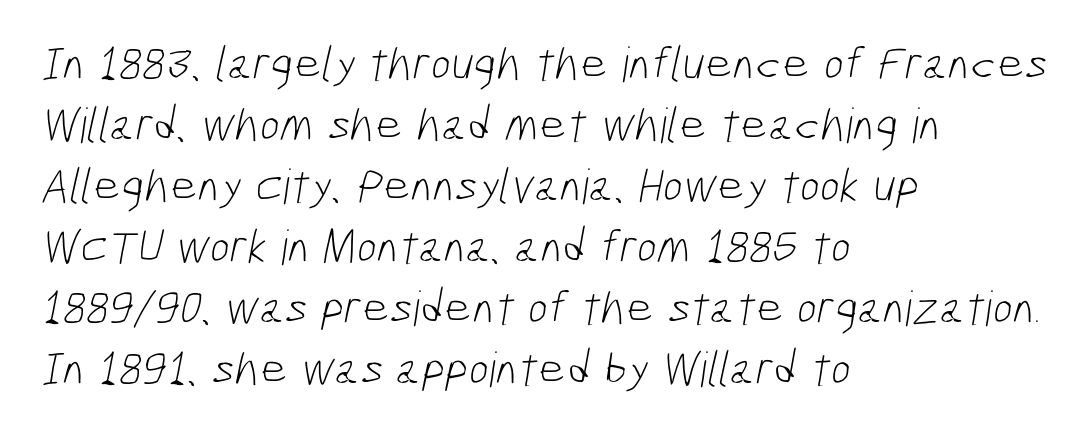
{"serif": "no", "bold": "no", "weight": "light", "width": "condensed", "stroke_contrast": "low", "x_height": "medium", "monospaced": "no", "underline": "no", "align": "left", "line_spacing": "normal", "line_spacing_ratio": 1.27, "letter_spacing": "normal", "letter_spacing_em": 0.0, "glyph_px": 48}
